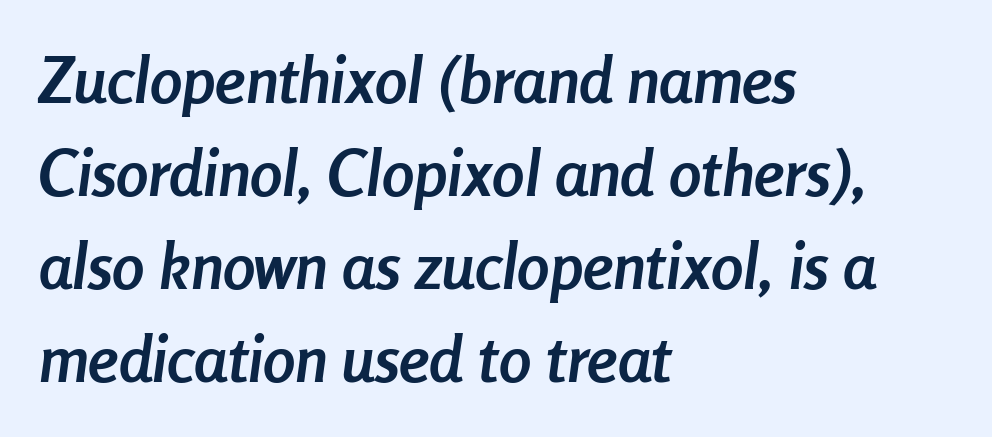
Short note: letters normally spaced. Notice how the passage keeps a crisp vertical edge on the left only. The strokes are fattened all the way to bold. The whole block is typeset with a tilt.
